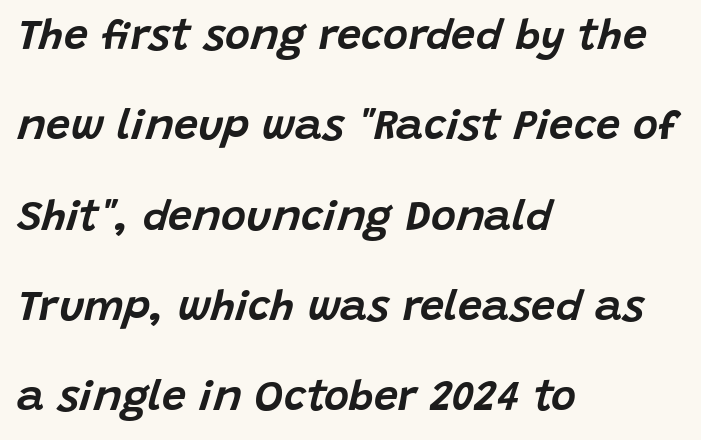
Q: Is the text italic (slanted)? A: Yes, it leans right by about 15 degrees.
Q: Is the text underlined? A: No.
Q: How is the paragraph aligned? A: Left-aligned.
Q: Is the spacing between letters normal or unusually wide? A: Normal.
Q: Is the spacing between lines tight, normal or loose? A: Loose.
Q: Width (condensed, normal, or wide)? A: Normal.
Q: Stroke contrast? A: Low.
Q: x-height? A: Large.
Q: Monospaced? A: No.
